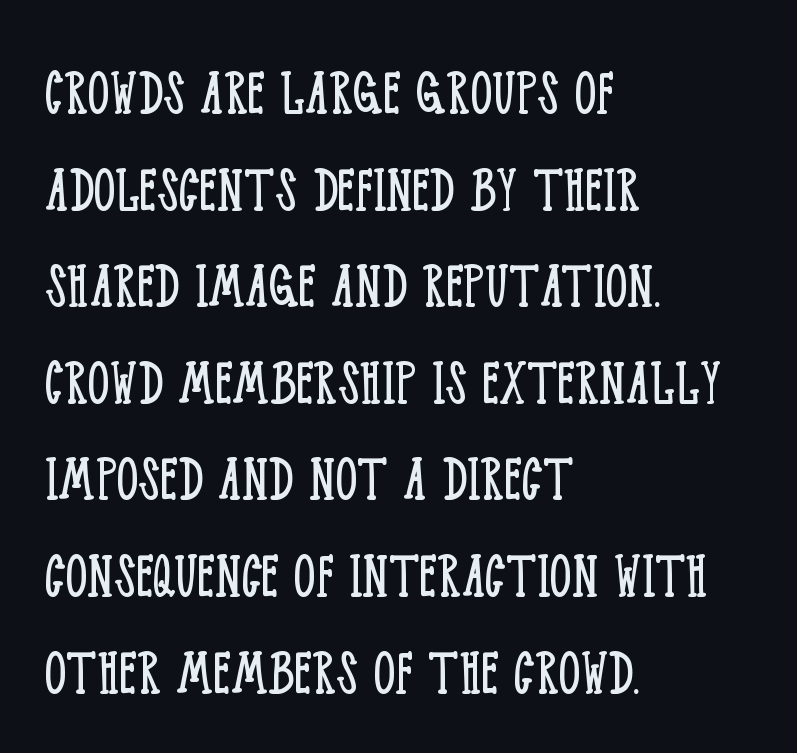
Q: Is the text bold? A: No.
Q: Is the text italic (slanted)? A: No, it is upright.
Q: Is the typeface a serif or a sans-serif typeface? A: Serif.
Q: Is the text underlined? A: No.
Q: How is the paragraph aligned? A: Left-aligned.
Q: Is the spacing between letters normal or unusually wide? A: Normal.
Q: Is the spacing between lines tight, normal or loose? A: Normal.
Q: Width (condensed, normal, or wide)? A: Condensed.
Q: Stroke contrast? A: Low.
Q: x-height? A: Large.
Q: Monospaced? A: No.
